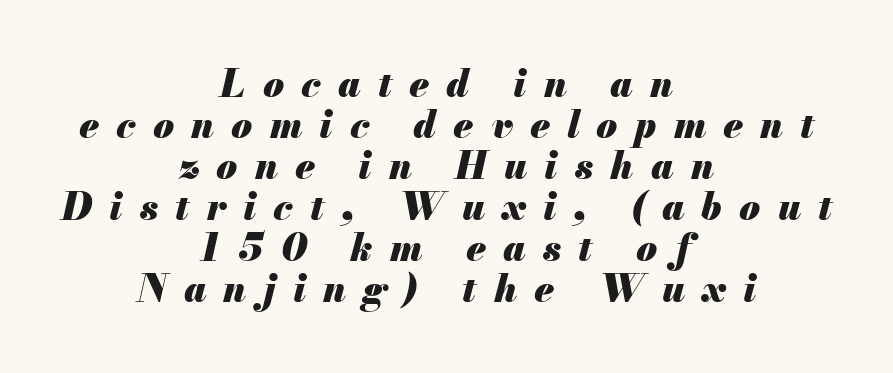
{"italic": "yes", "lean": "right", "slant_degrees": 13, "bold": "yes", "weight": "heavy", "width": "normal", "stroke_contrast": "medium", "x_height": "small", "monospaced": "no", "underline": "no", "align": "center", "line_spacing": "tight", "line_spacing_ratio": 1.08, "letter_spacing": "wide", "letter_spacing_em": 0.45, "glyph_px": 38}
